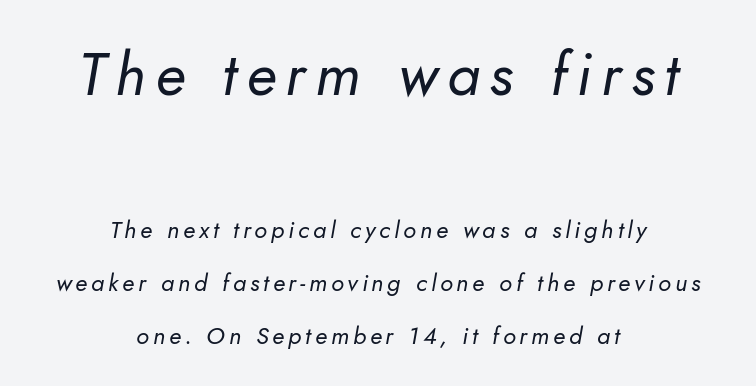
The lines are spread far apart with generous leading. Rendered with sloped, italic letterforms. Casual observation: everything's sitting right in the middle. Look at the glyph heights: the upper group is clearly the bigger setting. The string is rendered with underlining switched off. The weight tops out at a normal text grade.
